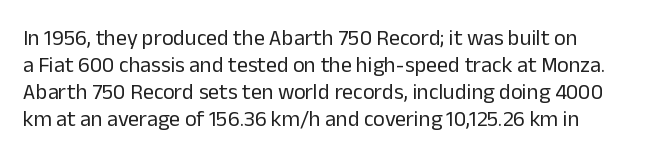
Check under the words: just untouched page. The letterforms sit shoulder to shoulder at normal distance. Rendered with straight, roman letterforms. No heavy texture on the line: the type isn't bold.
